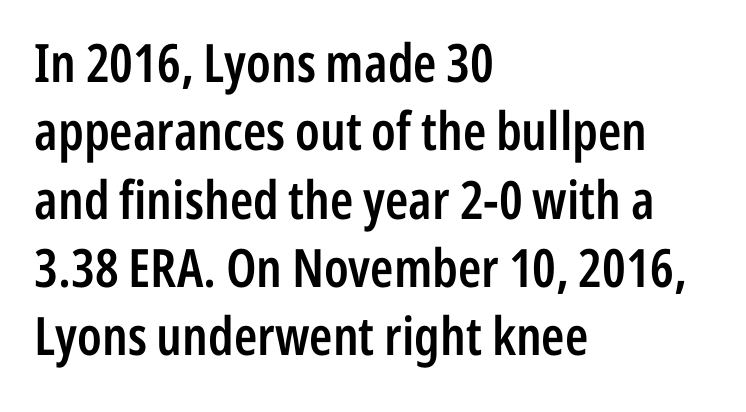
Q: Is the text bold? A: Semi-bold.
Q: Is the text italic (slanted)? A: No, it is upright.
Q: Is the typeface a serif or a sans-serif typeface? A: Sans-serif.
Q: Is the text underlined? A: No.
Q: How is the paragraph aligned? A: Left-aligned.
Q: Is the spacing between letters normal or unusually wide? A: Normal.
Q: Is the spacing between lines tight, normal or loose? A: Normal.
Q: Width (condensed, normal, or wide)? A: Condensed.
Q: Stroke contrast? A: Low.
Q: x-height? A: Medium.
Q: Monospaced? A: No.
